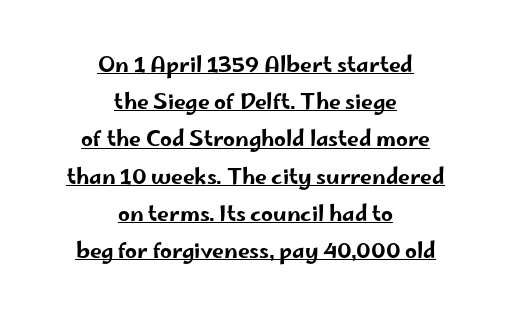
Q: Is the text italic (slanted)? A: No, it is upright.
Q: Is the text underlined? A: Yes.
Q: How is the paragraph aligned? A: Centered.
Q: Is the spacing between letters normal or unusually wide? A: Normal.
